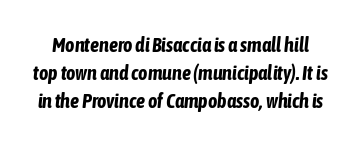
The image shows 20 px bold type, italic (leaning right); set normal line spacing (1.39x), normal letter spacing, not underlined.
